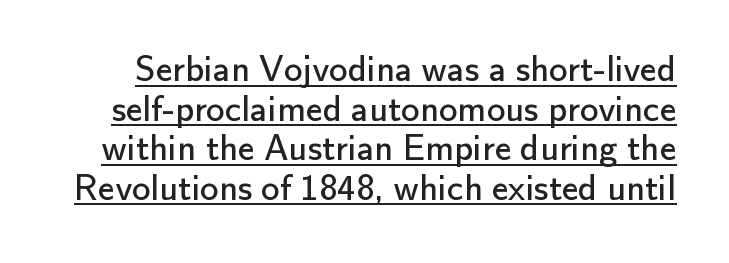
Q: Is the text bold? A: No.
Q: Is the text italic (slanted)? A: No, it is upright.
Q: Is the typeface a serif or a sans-serif typeface? A: Sans-serif.
Q: Is the text underlined? A: Yes.
Q: Is the spacing between letters normal or unusually wide? A: Normal.
Q: Is the spacing between lines tight, normal or loose? A: Tight.
Q: Width (condensed, normal, or wide)? A: Normal.
Q: Stroke contrast? A: Low.
Q: x-height? A: Small.
Q: Monospaced? A: No.
